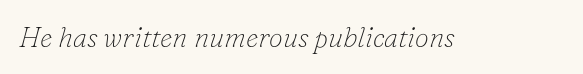
The image shows 28 px thin serif type, italic (leaning right); set normal letter spacing, not underlined; low stroke contrast and a small x-height.
